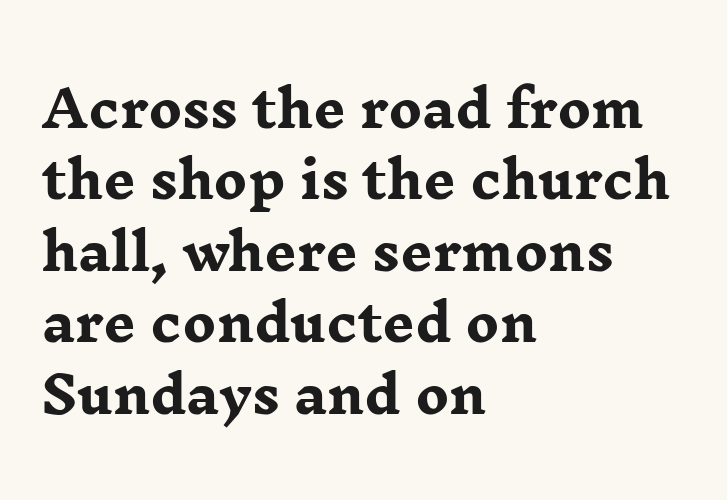
Q: Is the text bold? A: Yes.
Q: Is the text italic (slanted)? A: No, it is upright.
Q: Is the typeface a serif or a sans-serif typeface? A: Serif.
Q: Is the text underlined? A: No.
Q: How is the paragraph aligned? A: Left-aligned.
Q: Is the spacing between letters normal or unusually wide? A: Normal.
Q: Is the spacing between lines tight, normal or loose? A: Normal.
Q: Width (condensed, normal, or wide)? A: Wide.
Q: Stroke contrast? A: Low.
Q: x-height? A: Medium.
Q: Monospaced? A: No.
